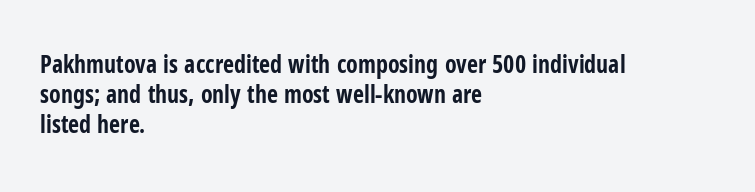
The image shows 24 px bold type, upright; set left-aligned, normal line spacing (1.26x), normal letter spacing, not underlined.
